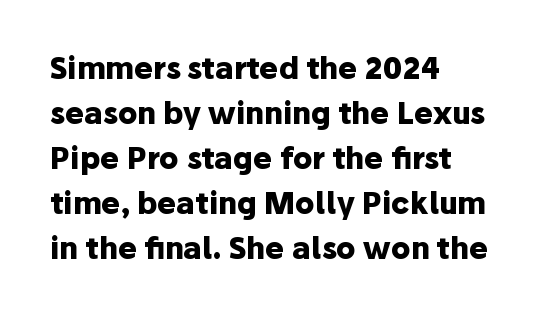
Q: Is the text bold? A: Yes.
Q: Is the text italic (slanted)? A: No, it is upright.
Q: Is the typeface a serif or a sans-serif typeface? A: Sans-serif.
Q: Is the text underlined? A: No.
Q: How is the paragraph aligned? A: Left-aligned.
Q: Is the spacing between letters normal or unusually wide? A: Normal.
Q: Is the spacing between lines tight, normal or loose? A: Normal.
Q: Width (condensed, normal, or wide)? A: Normal.
Q: Stroke contrast? A: Low.
Q: x-height? A: Medium.
Q: Monospaced? A: No.
